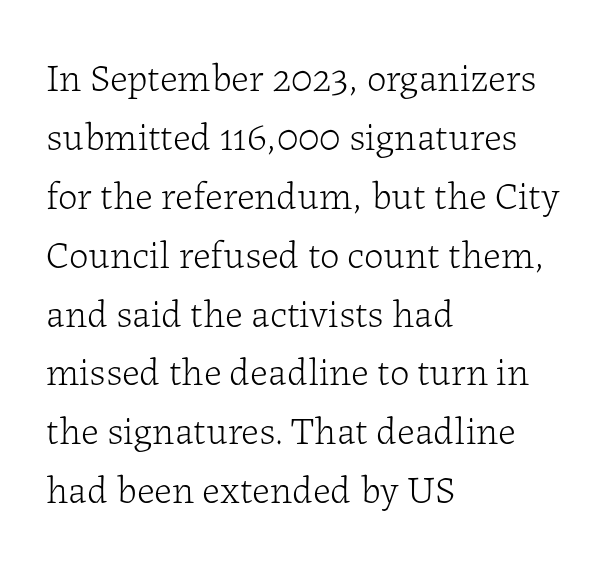
Q: Is the text bold? A: No.
Q: Is the text italic (slanted)? A: No, it is upright.
Q: Is the typeface a serif or a sans-serif typeface? A: Serif.
Q: Is the text underlined? A: No.
Q: How is the paragraph aligned? A: Left-aligned.
Q: Is the spacing between letters normal or unusually wide? A: Normal.
Q: Is the spacing between lines tight, normal or loose? A: Normal.
Q: Width (condensed, normal, or wide)? A: Normal.
Q: Stroke contrast? A: Low.
Q: x-height? A: Medium.
Q: Monospaced? A: No.
